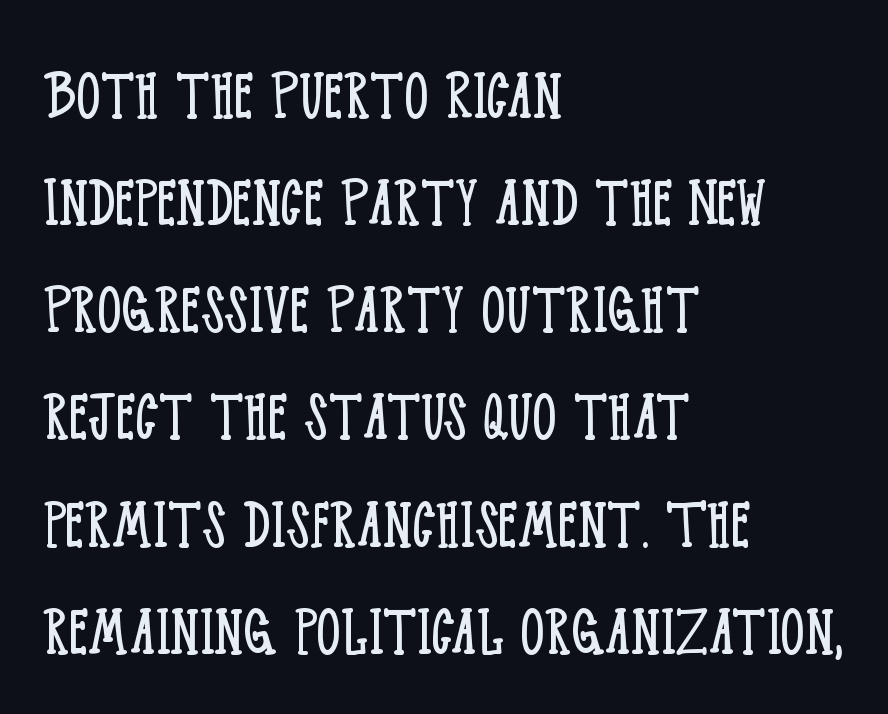
Q: Is the text bold? A: No.
Q: Is the text italic (slanted)? A: No, it is upright.
Q: Is the typeface a serif or a sans-serif typeface? A: Serif.
Q: Is the text underlined? A: No.
Q: How is the paragraph aligned? A: Left-aligned.
Q: Is the spacing between letters normal or unusually wide? A: Normal.
Q: Is the spacing between lines tight, normal or loose? A: Normal.
Q: Width (condensed, normal, or wide)? A: Condensed.
Q: Stroke contrast? A: Low.
Q: x-height? A: Large.
Q: Monospaced? A: No.
